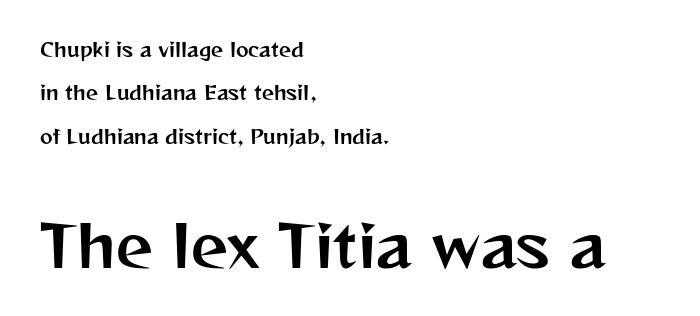
Q: Is the text italic (slanted)? A: No, it is upright.
Q: Is the typeface a serif or a sans-serif typeface? A: Sans-serif.
Q: Is the text underlined? A: No.
Q: How is the paragraph aligned? A: Left-aligned.
Q: Is the spacing between letters normal or unusually wide? A: Normal.
Q: Is the spacing between lines tight, normal or loose? A: Loose.
Q: Which block of text is set in a larger size, the first (top) or the second (bottom)? A: The second (bottom) one.
Q: Width (condensed, normal, or wide)? A: Normal.
Q: Stroke contrast? A: Medium.
Q: x-height? A: Medium.
Q: Monospaced? A: No.
